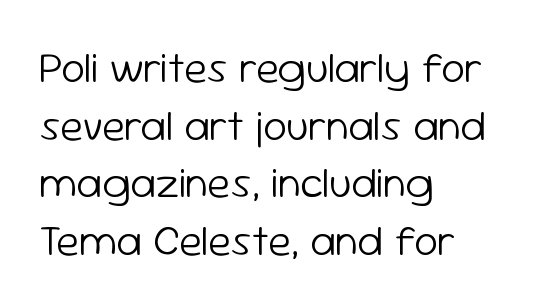
Left-aligned paragraph, ragged on the right. Grotesque or geometric, the face here clearly has no serifs. Every character sits straight up, as roman type does. Leading matches the norm, producing a regular column. Inter-character spacing is left at the font's built-in metrics. Here the designer chose a conventional face with non-uniform glyph widths.
